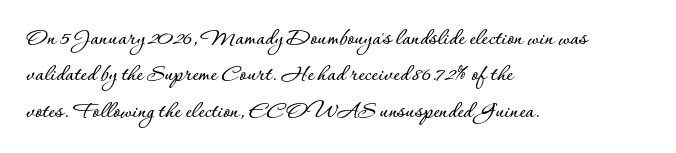
Q: Is the text italic (slanted)? A: Yes.
Q: Is the text underlined? A: No.
Q: How is the paragraph aligned? A: Left-aligned.
Q: Is the spacing between letters normal or unusually wide? A: Normal.
Q: Is the spacing between lines tight, normal or loose? A: Normal.
